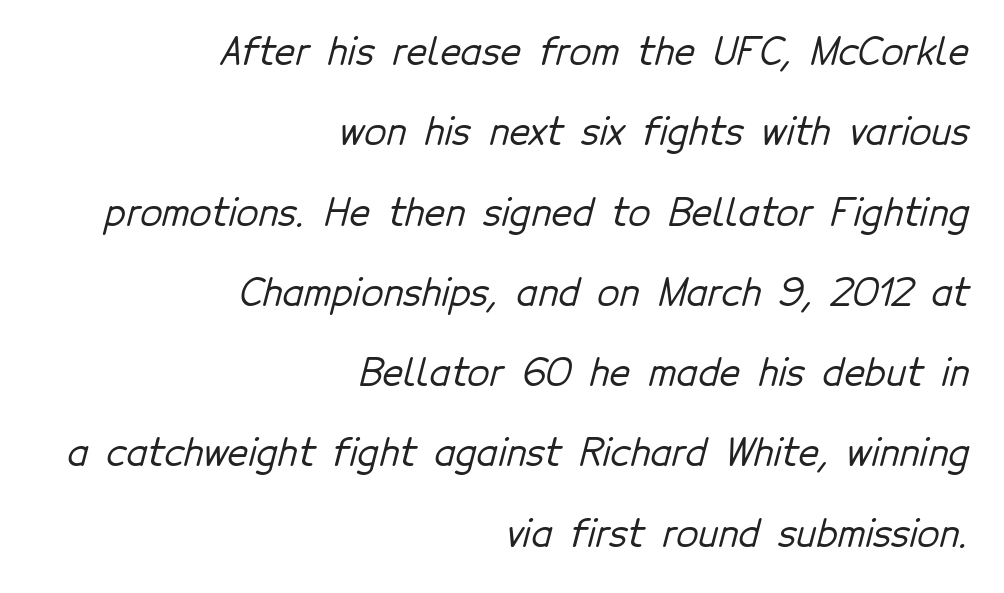
{"serif": "no", "width": "normal", "stroke_contrast": "low", "x_height": "medium", "monospaced": "no", "underline": "no", "align": "right", "line_spacing": "loose", "line_spacing_ratio": 2.23, "letter_spacing": "normal", "letter_spacing_em": 0.0, "glyph_px": 36}
